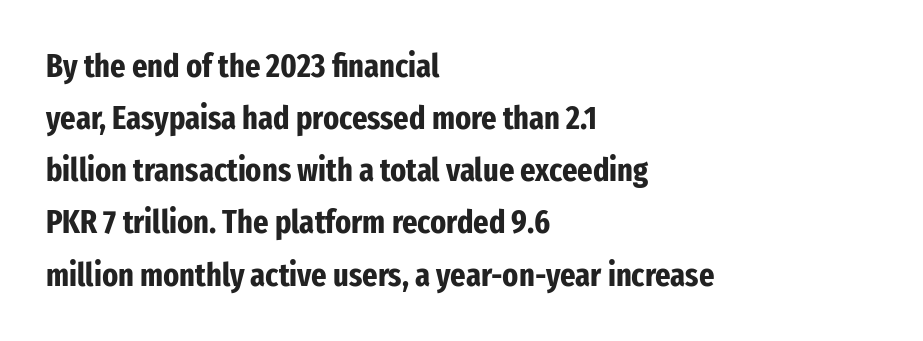
Bare-footed words on every line. Letterform terminals end flat and unadorned throughout the passage. The vertical gap from one line to the next is medium. The paragraph has a hard left edge and a soft right edge.
